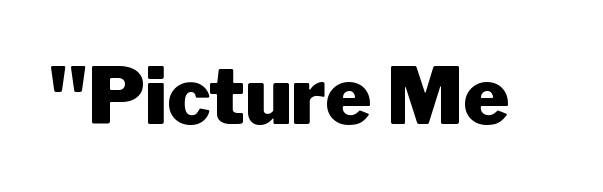
{"serif": "no", "italic": "no", "bold": "yes", "weight": "heavy", "width": "normal", "stroke_contrast": "low", "x_height": "medium", "monospaced": "no", "underline": "no", "letter_spacing": "normal", "letter_spacing_em": 0.0, "glyph_px": 78}
